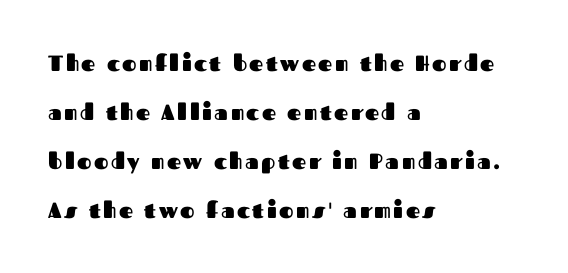
The image shows 22 px bold type, upright; set left-aligned, loose line spacing (2.22x), not underlined.
